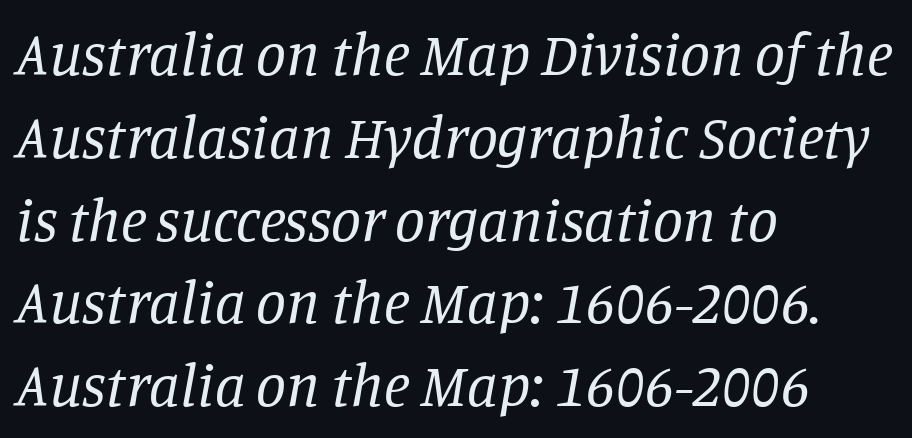
Q: Is the text bold? A: No.
Q: Is the text italic (slanted)? A: Yes, it leans right by about 11 degrees.
Q: Is the typeface a serif or a sans-serif typeface? A: Serif.
Q: Is the text underlined? A: No.
Q: How is the paragraph aligned? A: Left-aligned.
Q: Is the spacing between letters normal or unusually wide? A: Normal.
Q: Is the spacing between lines tight, normal or loose? A: Normal.
Q: Width (condensed, normal, or wide)? A: Normal.
Q: Stroke contrast? A: Low.
Q: x-height? A: Large.
Q: Monospaced? A: No.
